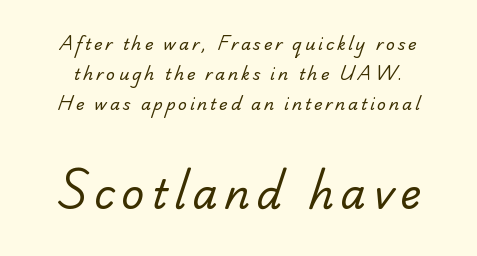
Q: Is the text bold? A: No.
Q: Is the typeface a serif or a sans-serif typeface? A: Serif.
Q: Is the text underlined? A: No.
Q: How is the paragraph aligned? A: Centered.
Q: Which block of text is set in a larger size, the first (top) or the second (bottom)? A: The second (bottom) one.
Q: Width (condensed, normal, or wide)? A: Normal.
Q: Stroke contrast? A: Low.
Q: x-height? A: Small.
Q: Monospaced? A: No.
